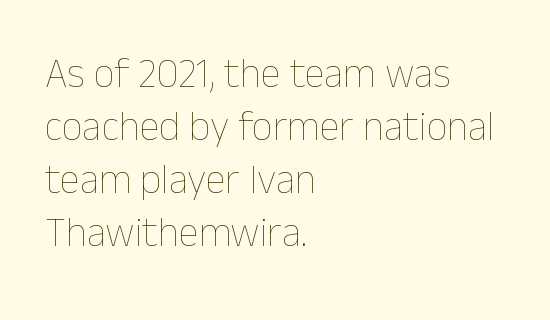
{"italic": "no", "bold": "no", "weight": "thin", "width": "normal", "stroke_contrast": "low", "x_height": "medium", "monospaced": "no", "underline": "no", "align": "left", "line_spacing": "normal", "line_spacing_ratio": 1.29, "letter_spacing": "normal", "letter_spacing_em": 0.0, "glyph_px": 41}
